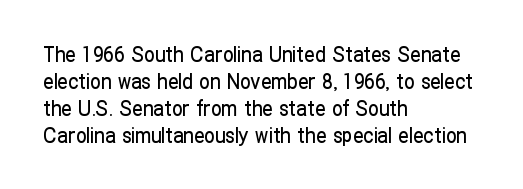
{"italic": "no", "underline": "no", "align": "left", "line_spacing": "normal", "line_spacing_ratio": 1.28, "letter_spacing": "normal", "letter_spacing_em": 0.0, "glyph_px": 21}
